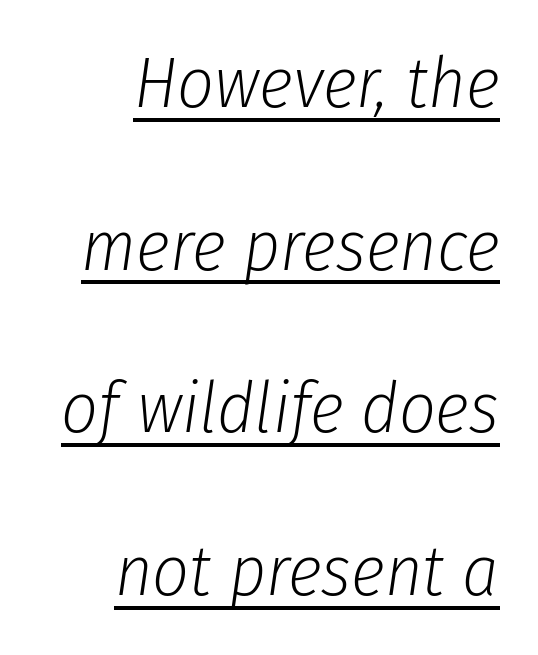
On a weight scale, this lands at 450 or below. Characters are canted at an angle relative to the baseline's perpendicular. The passage is arranged like a letterhead date or caption credit — flush right. The rendering uses natural spacing where letterforms have individual widths. Successive baselines arrive slowly, with a big drop between each. What decoration does the sample have? An underline.
